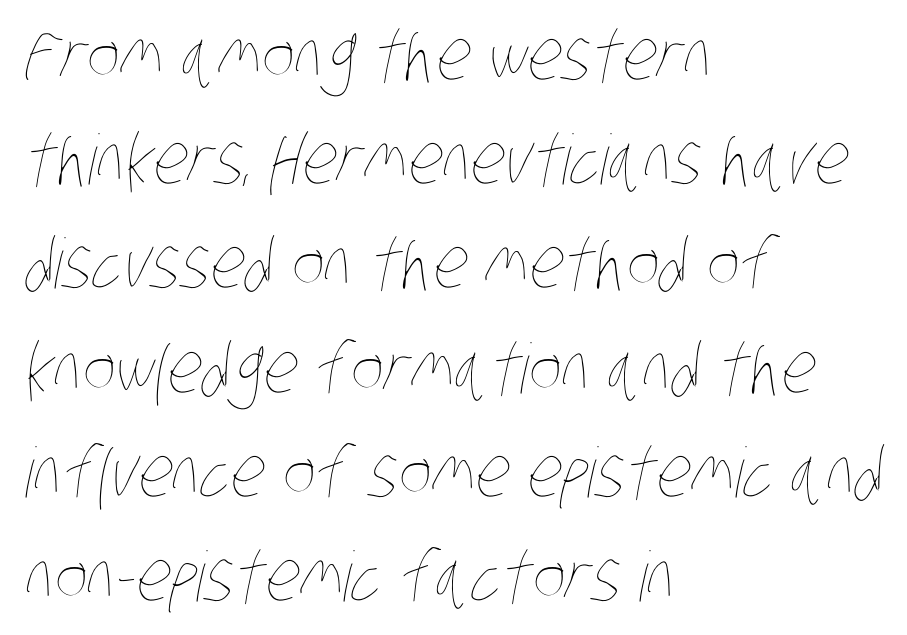
Typeset ragged right — the left edge is the straight one. Standard letterfit; no display-style spreading of the glyphs. Spacing verdict: proportional, widths tailored to each character. A clean baseline with only descenders dipping below it. Each stroke keeps to a modest, everyday thickness or less.
